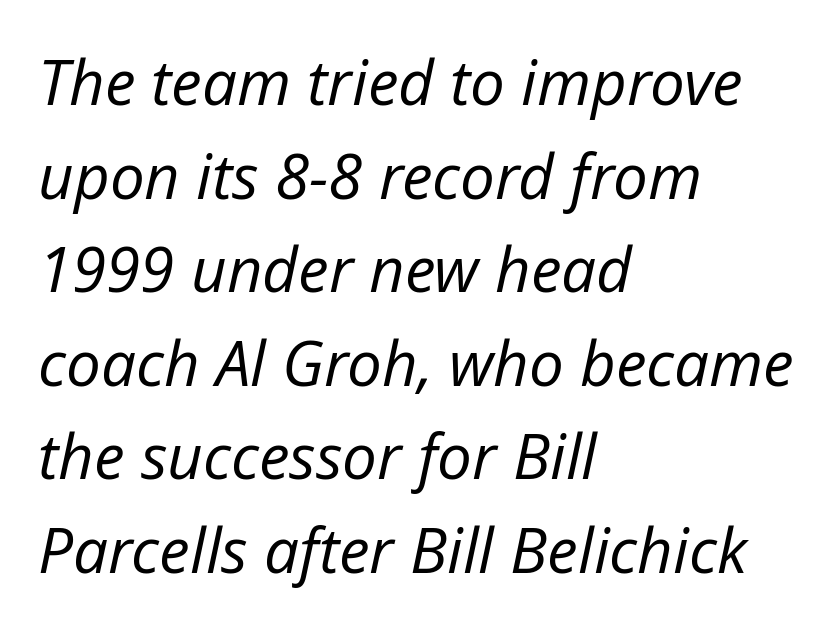
{"italic": "yes", "lean": "right", "slant_degrees": 12, "bold": "no", "weight": "regular", "width": "normal", "stroke_contrast": "low", "x_height": "medium", "monospaced": "no", "underline": "no", "align": "left", "line_spacing": "normal", "line_spacing_ratio": 1.51, "letter_spacing": "normal", "letter_spacing_em": 0.0, "glyph_px": 62}
